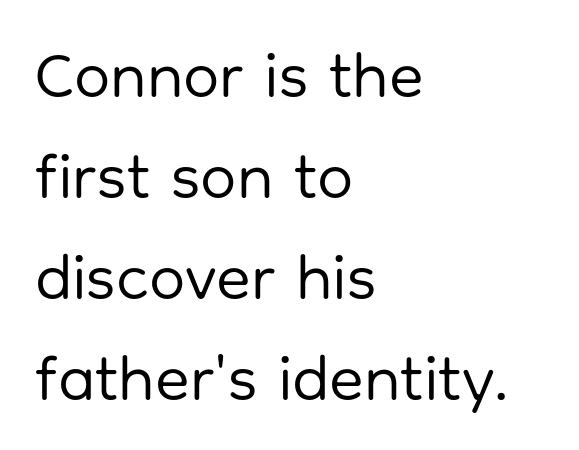
Q: Is the text bold? A: No.
Q: Is the text italic (slanted)? A: No, it is upright.
Q: Is the typeface a serif or a sans-serif typeface? A: Sans-serif.
Q: Is the text underlined? A: No.
Q: How is the paragraph aligned? A: Left-aligned.
Q: Is the spacing between letters normal or unusually wide? A: Normal.
Q: Is the spacing between lines tight, normal or loose? A: Normal.
Q: Width (condensed, normal, or wide)? A: Normal.
Q: Stroke contrast? A: Low.
Q: x-height? A: Medium.
Q: Monospaced? A: No.
